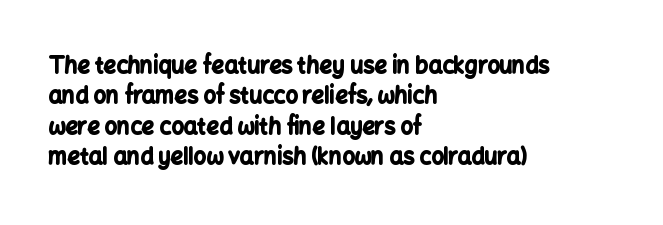
The paragraph shown leans on its left margin. The glyphs have the mass of a bold cut. How are the letters spaced? Ordinarily, with no added tracking. This sample uses an upright cut, with every glyph sitting square on the baseline.
